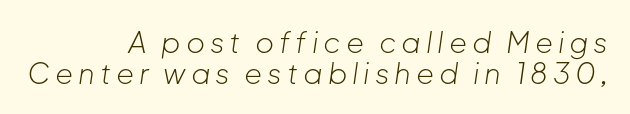
Q: Is the text bold? A: No.
Q: Is the text italic (slanted)? A: Yes, it leans right by about 8 degrees.
Q: Is the text underlined? A: No.
Q: How is the paragraph aligned? A: Right-aligned.
Q: Is the spacing between lines tight, normal or loose? A: Tight.
Q: Width (condensed, normal, or wide)? A: Normal.
Q: Stroke contrast? A: Low.
Q: x-height? A: Medium.
Q: Monospaced? A: No.
